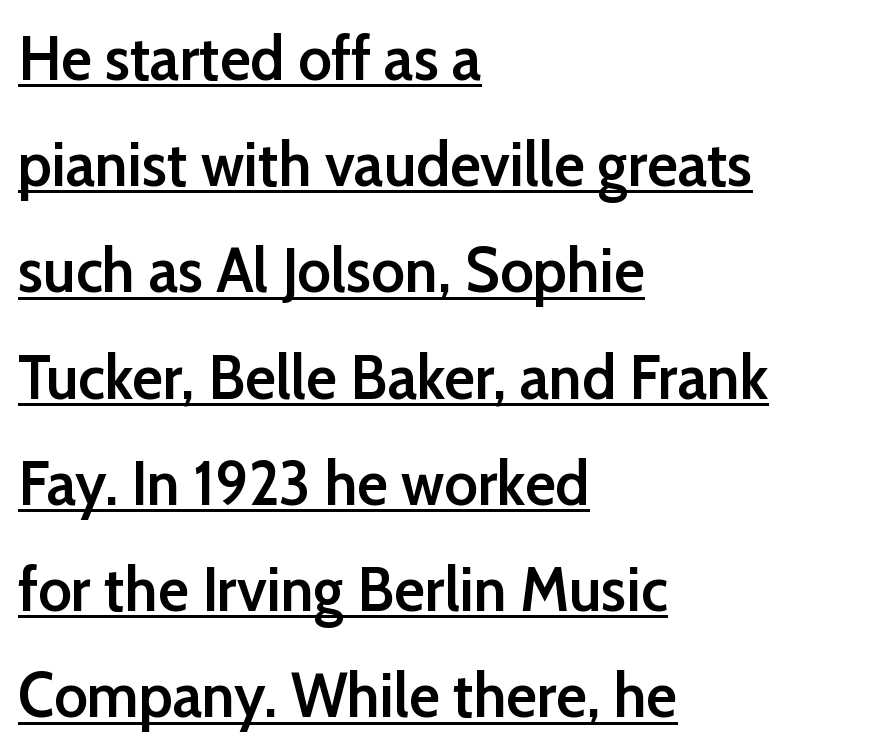
The typesetting leans somewhat heavy: a semibold. Note the varied advance widths — an 'i' is clearly narrower than an 'm'. The typesetter has applied underlining to the passage shown. These lines are composed in type without serifs. The rendering uses a moderate line-height, typical for paragraphs.
